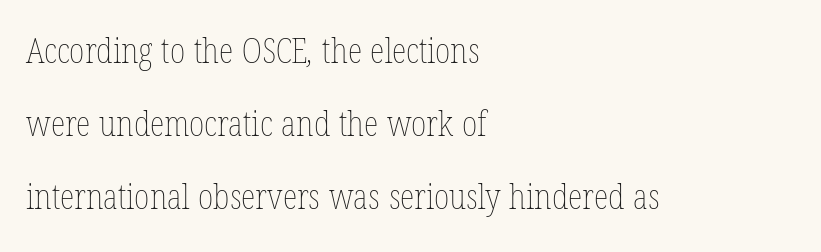
Q: Is the text bold? A: No.
Q: Is the text underlined? A: No.
Q: How is the paragraph aligned? A: Left-aligned.
Q: Is the spacing between letters normal or unusually wide? A: Normal.
Q: Is the spacing between lines tight, normal or loose? A: Loose.
Q: Width (condensed, normal, or wide)? A: Condensed.
Q: Stroke contrast? A: Low.
Q: x-height? A: Medium.
Q: Monospaced? A: No.
